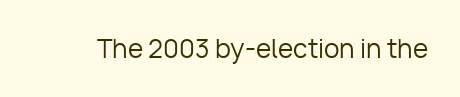
{"italic": "no", "bold": "no", "underline": "no", "letter_spacing": "normal", "letter_spacing_em": 0.0, "glyph_px": 25}
